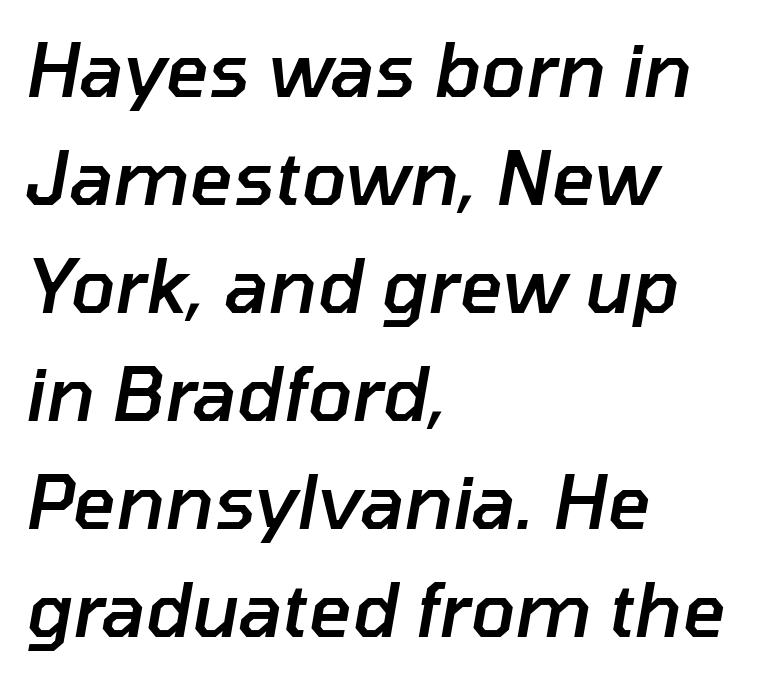
Q: Is the text bold? A: Semi-bold.
Q: Is the text italic (slanted)? A: Yes, it leans right by about 10 degrees.
Q: Is the text underlined? A: No.
Q: How is the paragraph aligned? A: Left-aligned.
Q: Is the spacing between letters normal or unusually wide? A: Normal.
Q: Is the spacing between lines tight, normal or loose? A: Normal.
Q: Width (condensed, normal, or wide)? A: Normal.
Q: Stroke contrast? A: Low.
Q: x-height? A: Medium.
Q: Monospaced? A: No.
